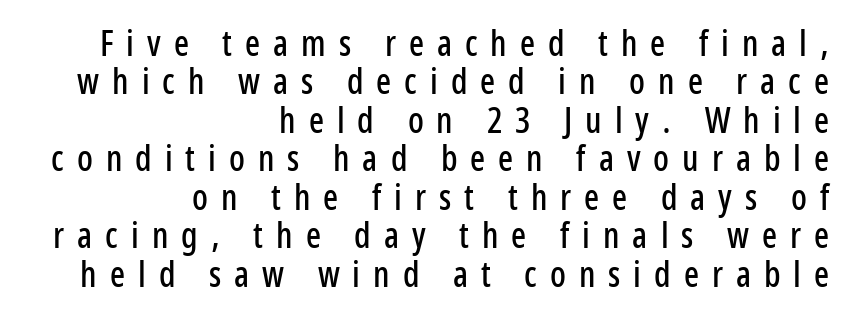
The image shows 35 px condensed sans-serif type, upright; set right-aligned, tight line spacing (1.1x), unusually wide letter spacing (+0.37 em), not underlined; low stroke contrast and a medium x-height.
